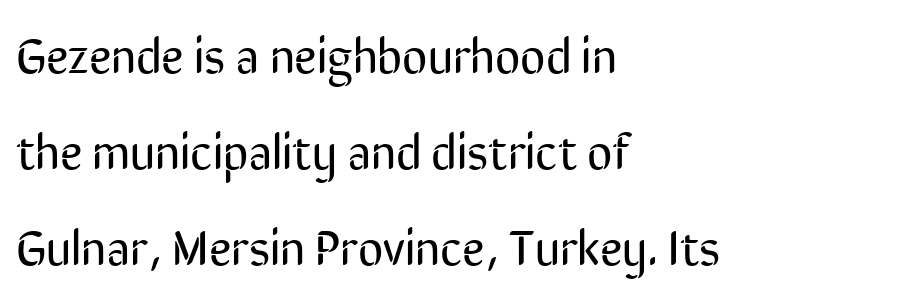
The image shows 49 px regular-weight, condensed sans-serif type, upright; set left-aligned, loose line spacing (1.96x), normal letter spacing, not underlined; low stroke contrast and a medium x-height.
